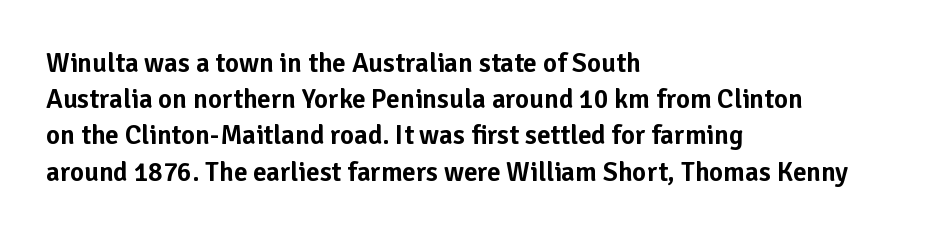
Q: Is the text italic (slanted)? A: No, it is upright.
Q: Is the text underlined? A: No.
Q: How is the paragraph aligned? A: Left-aligned.
Q: Is the spacing between letters normal or unusually wide? A: Normal.
Q: Is the spacing between lines tight, normal or loose? A: Normal.
